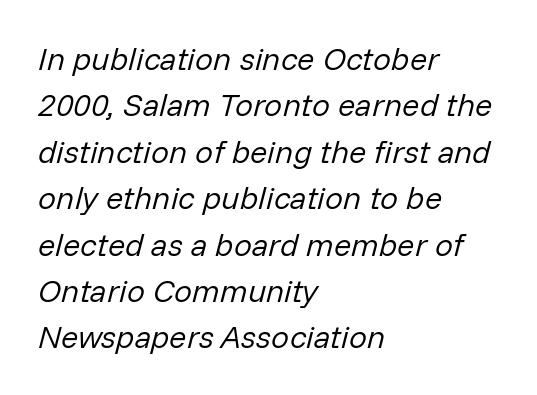
{"italic": "yes", "lean": "right", "slant_degrees": 14, "bold": "no", "weight": "regular", "width": "normal", "stroke_contrast": "low", "x_height": "medium", "monospaced": "no", "underline": "no", "align": "left", "line_spacing": "normal", "line_spacing_ratio": 1.45, "letter_spacing": "normal", "letter_spacing_em": 0.0, "glyph_px": 32}
